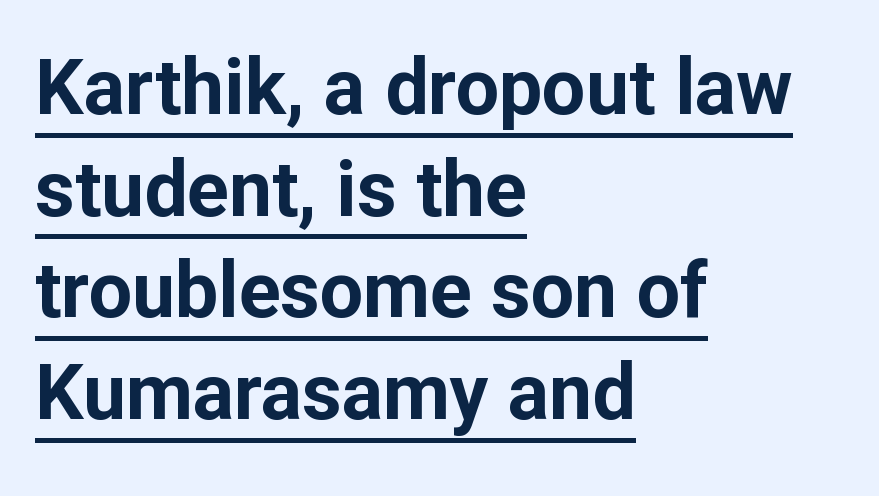
Q: Is the text bold? A: Yes.
Q: Is the text italic (slanted)? A: No, it is upright.
Q: Is the typeface a serif or a sans-serif typeface? A: Sans-serif.
Q: Is the text underlined? A: Yes.
Q: How is the paragraph aligned? A: Left-aligned.
Q: Is the spacing between letters normal or unusually wide? A: Normal.
Q: Is the spacing between lines tight, normal or loose? A: Normal.
Q: Width (condensed, normal, or wide)? A: Normal.
Q: Stroke contrast? A: Low.
Q: x-height? A: Medium.
Q: Monospaced? A: No.
